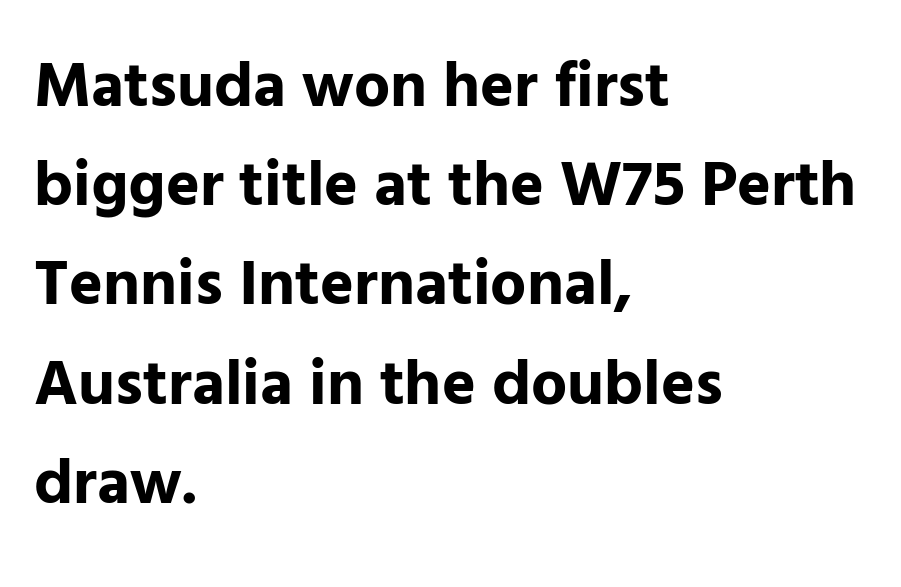
{"serif": "no", "italic": "no", "bold": "yes", "weight": "bold", "width": "normal", "stroke_contrast": "low", "x_height": "medium", "monospaced": "no", "underline": "no", "align": "left", "line_spacing": "normal", "line_spacing_ratio": 1.55, "letter_spacing": "normal", "letter_spacing_em": 0.0, "glyph_px": 64}
